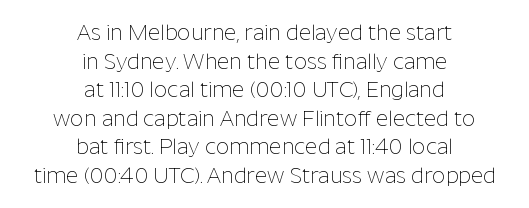
Q: Is the text bold? A: No.
Q: Is the text italic (slanted)? A: No, it is upright.
Q: Is the text underlined? A: No.
Q: How is the paragraph aligned? A: Centered.
Q: Is the spacing between letters normal or unusually wide? A: Normal.
Q: Is the spacing between lines tight, normal or loose? A: Normal.
